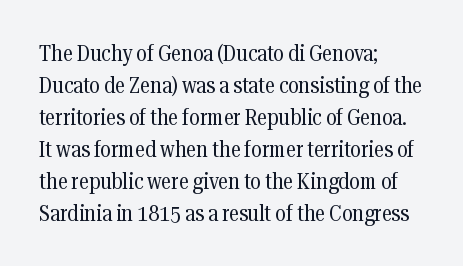
{"italic": "no", "bold": "no", "underline": "no", "align": "left", "line_spacing": "normal", "line_spacing_ratio": 1.39, "letter_spacing": "normal", "letter_spacing_em": 0.0, "glyph_px": 23}
